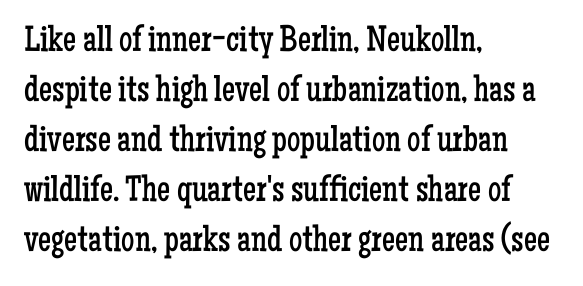
The image shows 37 px regular-weight, condensed serif type, upright; set left-aligned, normal line spacing (1.35x), normal letter spacing, not underlined; low stroke contrast and a medium x-height.
